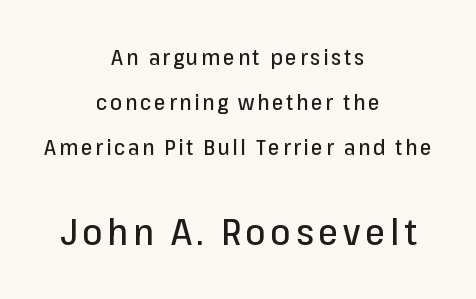
The image shows 36 px sans-serif type, upright; set centered, loose line spacing (2.15x), not underlined; the second (bottom) block is 1.71x larger; low stroke contrast and a medium x-height.
